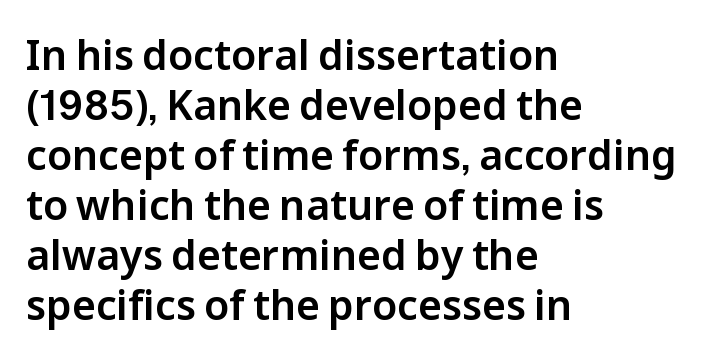
Q: Is the text italic (slanted)? A: No, it is upright.
Q: Is the typeface a serif or a sans-serif typeface? A: Sans-serif.
Q: Is the text underlined? A: No.
Q: How is the paragraph aligned? A: Left-aligned.
Q: Is the spacing between letters normal or unusually wide? A: Normal.
Q: Width (condensed, normal, or wide)? A: Normal.
Q: Stroke contrast? A: Low.
Q: x-height? A: Medium.
Q: Monospaced? A: No.
